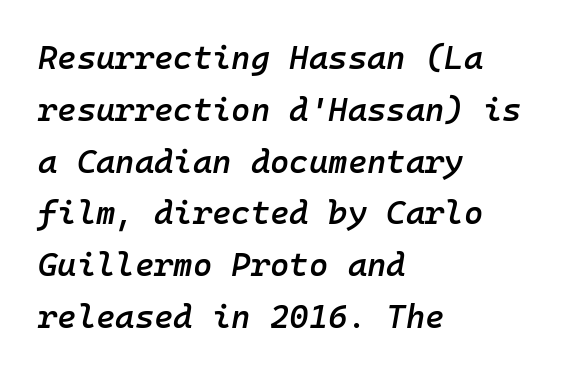
The image shows 33 px semibold type, italic (leaning right), monospaced; set left-aligned, normal line spacing (1.57x), normal letter spacing, not underlined; low stroke contrast and a medium x-height.
